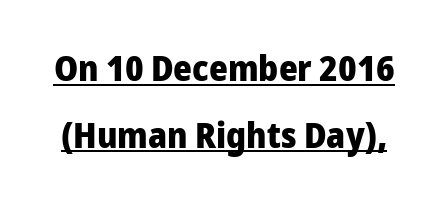
Q: Is the text bold? A: Yes.
Q: Is the text italic (slanted)? A: No, it is upright.
Q: Is the typeface a serif or a sans-serif typeface? A: Sans-serif.
Q: Is the text underlined? A: Yes.
Q: Is the spacing between letters normal or unusually wide? A: Normal.
Q: Width (condensed, normal, or wide)? A: Normal.
Q: Stroke contrast? A: Low.
Q: x-height? A: Medium.
Q: Monospaced? A: No.
